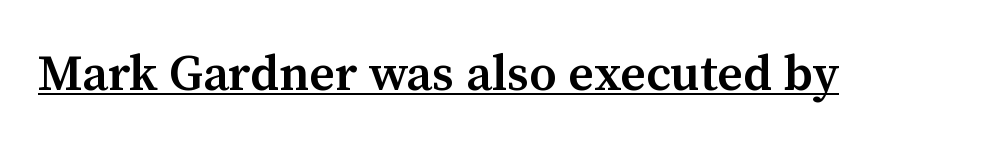
Q: Is the text bold? A: Semi-bold.
Q: Is the text italic (slanted)? A: No, it is upright.
Q: Is the typeface a serif or a sans-serif typeface? A: Serif.
Q: Is the text underlined? A: Yes.
Q: Is the spacing between letters normal or unusually wide? A: Normal.
Q: Width (condensed, normal, or wide)? A: Normal.
Q: Stroke contrast? A: Medium.
Q: x-height? A: Medium.
Q: Monospaced? A: No.
